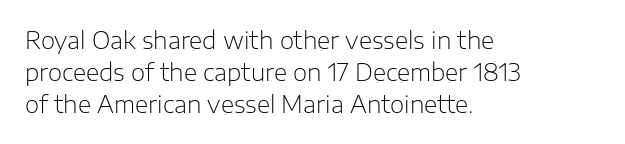
Q: Is the text bold? A: No.
Q: Is the text italic (slanted)? A: No, it is upright.
Q: Is the text underlined? A: No.
Q: How is the paragraph aligned? A: Left-aligned.
Q: Is the spacing between letters normal or unusually wide? A: Normal.
Q: Is the spacing between lines tight, normal or loose? A: Normal.
